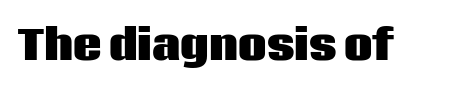
Q: Is the text bold? A: Yes.
Q: Is the text italic (slanted)? A: No, it is upright.
Q: Is the typeface a serif or a sans-serif typeface? A: Sans-serif.
Q: Is the text underlined? A: No.
Q: Is the spacing between letters normal or unusually wide? A: Normal.
Q: Width (condensed, normal, or wide)? A: Normal.
Q: Stroke contrast? A: Low.
Q: x-height? A: Large.
Q: Monospaced? A: No.
